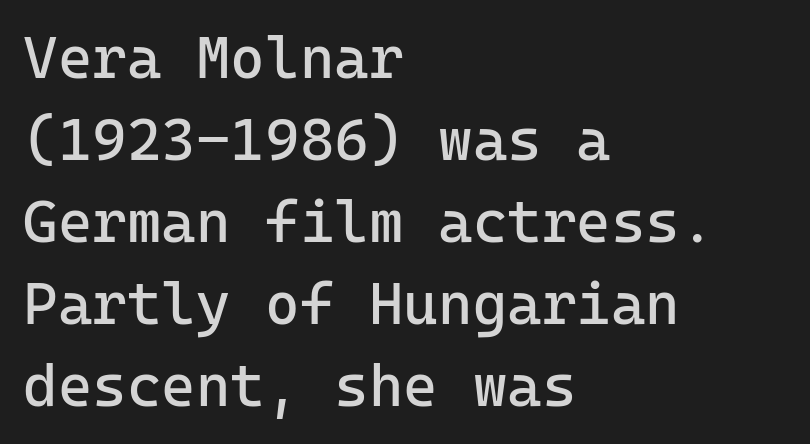
Q: Is the text bold? A: No.
Q: Is the text italic (slanted)? A: No, it is upright.
Q: Is the typeface a serif or a sans-serif typeface? A: Sans-serif.
Q: Is the text underlined? A: No.
Q: How is the paragraph aligned? A: Left-aligned.
Q: Is the spacing between letters normal or unusually wide? A: Normal.
Q: Is the spacing between lines tight, normal or loose? A: Normal.
Q: Width (condensed, normal, or wide)? A: Normal.
Q: Stroke contrast? A: Low.
Q: x-height? A: Medium.
